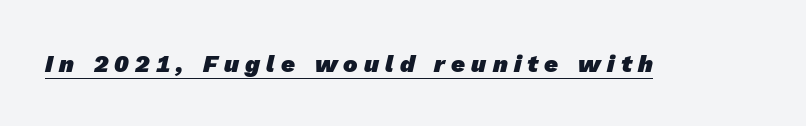
The image shows 24 px bold type; set unusually wide letter spacing (+0.26 em), underlined.
